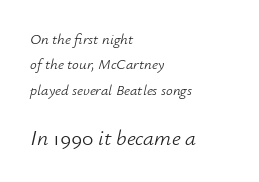
{"italic": "yes", "lean": "right", "slant_degrees": 12, "bold": "no", "underline": "no", "align": "left", "line_spacing": "normal", "line_spacing_ratio": 1.69, "letter_spacing": "normal", "letter_spacing_em": 0.0, "larger_block": "second", "size_ratio": 1.47, "glyph_px": 22}
